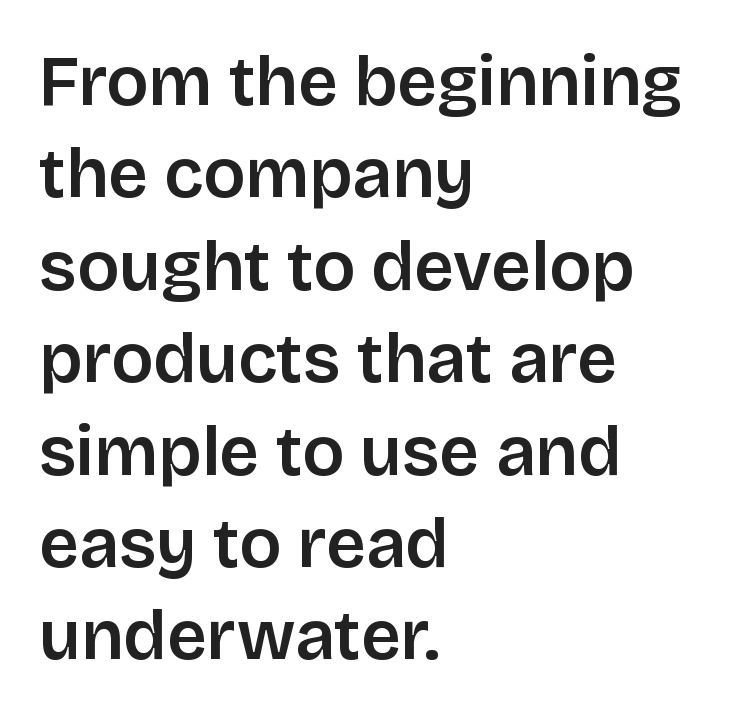
Q: Is the text bold? A: Semi-bold.
Q: Is the text italic (slanted)? A: No, it is upright.
Q: Is the typeface a serif or a sans-serif typeface? A: Sans-serif.
Q: Is the text underlined? A: No.
Q: How is the paragraph aligned? A: Left-aligned.
Q: Is the spacing between letters normal or unusually wide? A: Normal.
Q: Is the spacing between lines tight, normal or loose? A: Normal.
Q: Width (condensed, normal, or wide)? A: Normal.
Q: Stroke contrast? A: Low.
Q: x-height? A: Large.
Q: Monospaced? A: No.
